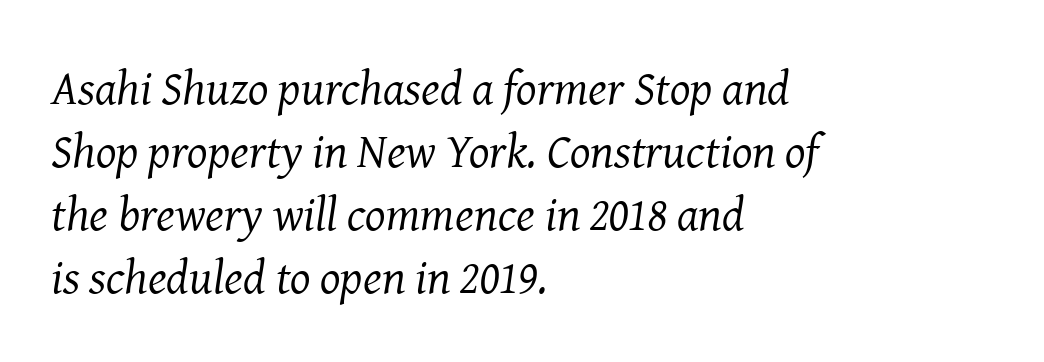
{"serif": "yes", "italic": "yes", "lean": "right", "slant_degrees": 8, "bold": "no", "weight": "regular", "width": "normal", "stroke_contrast": "medium", "x_height": "medium", "monospaced": "no", "underline": "no", "align": "left", "line_spacing": "normal", "line_spacing_ratio": 1.31, "letter_spacing": "normal", "letter_spacing_em": 0.0, "glyph_px": 48}
